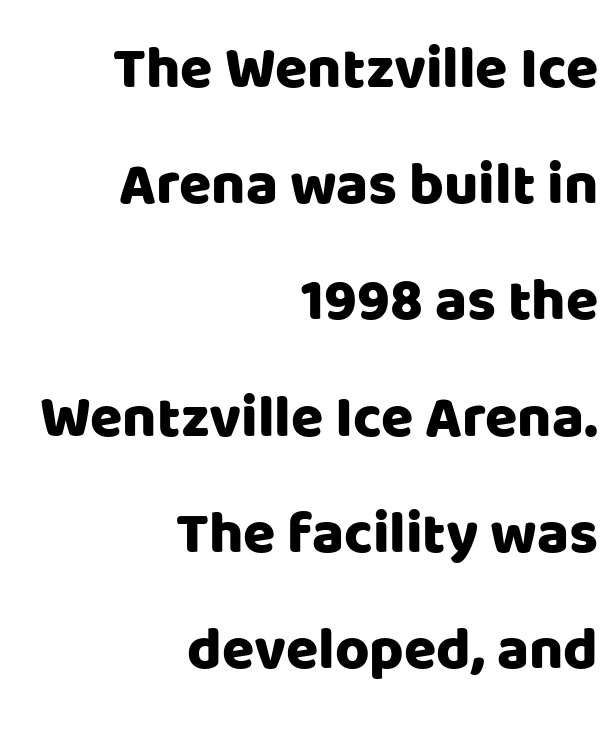
Q: Is the text italic (slanted)? A: No, it is upright.
Q: Is the typeface a serif or a sans-serif typeface? A: Sans-serif.
Q: Is the text underlined? A: No.
Q: How is the paragraph aligned? A: Right-aligned.
Q: Is the spacing between letters normal or unusually wide? A: Normal.
Q: Is the spacing between lines tight, normal or loose? A: Loose.
Q: Width (condensed, normal, or wide)? A: Normal.
Q: Stroke contrast? A: Low.
Q: x-height? A: Large.
Q: Monospaced? A: No.
